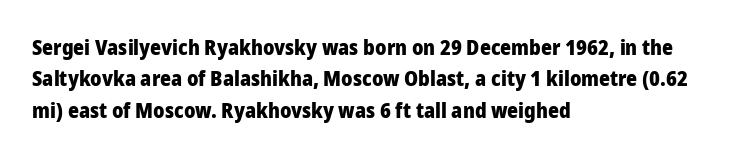
The image shows 21 px bold type, upright; set left-aligned, normal line spacing (1.49x), normal letter spacing, not underlined.
